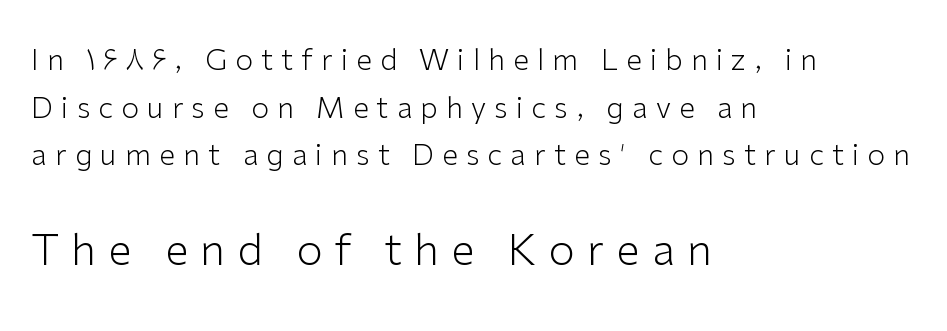
Q: Is the text bold? A: No.
Q: Is the text italic (slanted)? A: No, it is upright.
Q: Is the typeface a serif or a sans-serif typeface? A: Sans-serif.
Q: Is the text underlined? A: No.
Q: How is the paragraph aligned? A: Left-aligned.
Q: Is the spacing between letters normal or unusually wide? A: Unusually wide.
Q: Is the spacing between lines tight, normal or loose? A: Normal.
Q: Which block of text is set in a larger size, the first (top) or the second (bottom)? A: The second (bottom) one.
Q: Width (condensed, normal, or wide)? A: Normal.
Q: Stroke contrast? A: Low.
Q: x-height? A: Medium.
Q: Monospaced? A: No.
